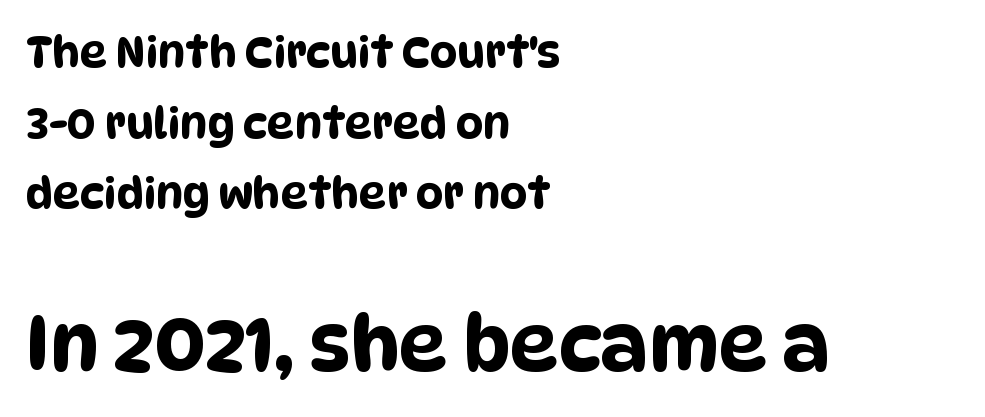
Q: Is the typeface a serif or a sans-serif typeface? A: Sans-serif.
Q: Is the text underlined? A: No.
Q: How is the paragraph aligned? A: Left-aligned.
Q: Is the spacing between letters normal or unusually wide? A: Normal.
Q: Is the spacing between lines tight, normal or loose? A: Normal.
Q: Which block of text is set in a larger size, the first (top) or the second (bottom)? A: The second (bottom) one.
Q: Width (condensed, normal, or wide)? A: Condensed.
Q: Stroke contrast? A: Low.
Q: x-height? A: Large.
Q: Monospaced? A: No.
